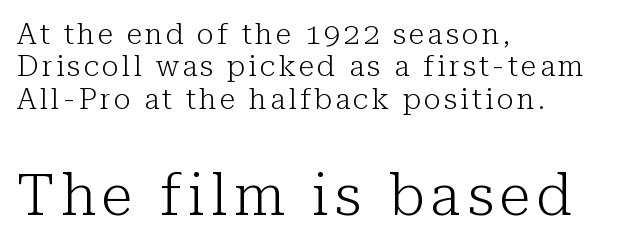
The image shows 58 px light serif type, upright; set left-aligned, tight line spacing (1.12x), not underlined; the second (bottom) block is 2.0x larger; low stroke contrast and a medium x-height.
